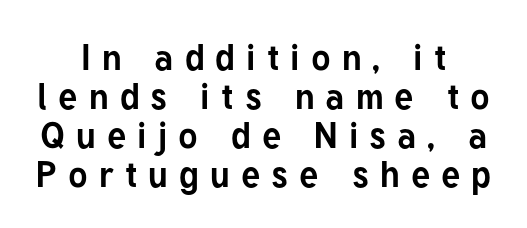
{"serif": "no", "italic": "no", "bold": "yes", "weight": "bold", "width": "normal", "stroke_contrast": "low", "x_height": "medium", "monospaced": "no", "underline": "no", "line_spacing": "tight", "line_spacing_ratio": 1.08, "letter_spacing": "wide", "letter_spacing_em": 0.31, "glyph_px": 36}
